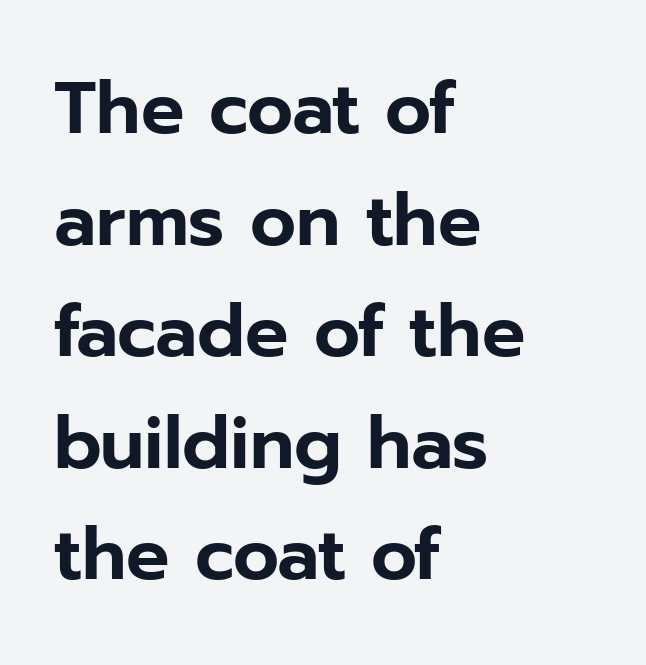
Note the varied advance widths — an 'i' is clearly narrower than an 'm'. You can tell it's not italic because the verticals are truly vertical. Rule under the text: the space is simply empty. All the whitespace from short lines collects on the right. Classification — sans serif. One glance says typical: line gaps are just what's usual.
